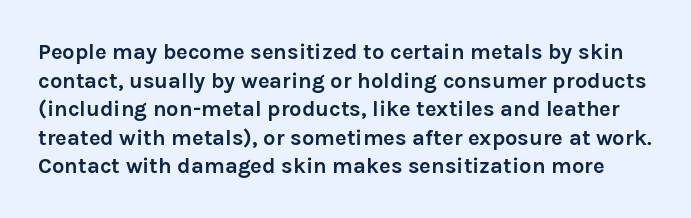
Q: Is the text bold? A: Yes.
Q: Is the text italic (slanted)? A: No, it is upright.
Q: Is the text underlined? A: No.
Q: Is the spacing between letters normal or unusually wide? A: Normal.
Q: Is the spacing between lines tight, normal or loose? A: Normal.
